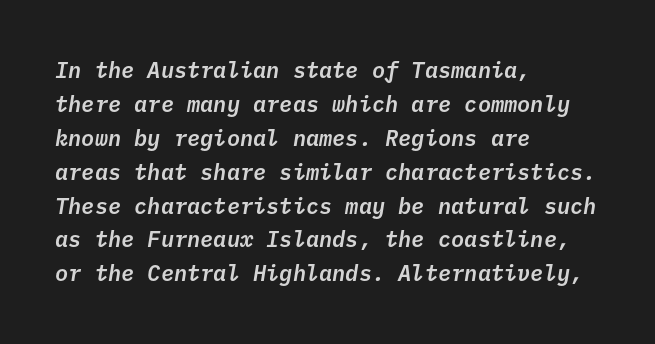
Q: Is the text italic (slanted)? A: Yes, it leans right by about 10 degrees.
Q: Is the text underlined? A: No.
Q: How is the paragraph aligned? A: Left-aligned.
Q: Is the spacing between letters normal or unusually wide? A: Normal.
Q: Is the spacing between lines tight, normal or loose? A: Normal.
